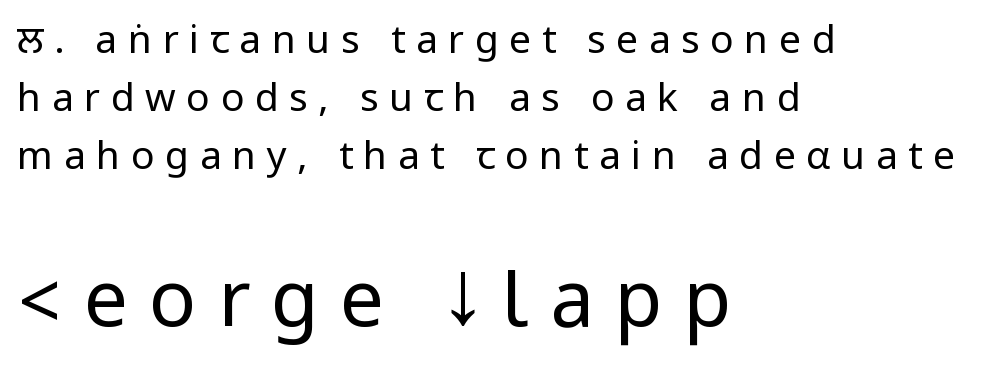
Q: Is the text bold? A: No.
Q: Is the text italic (slanted)? A: No, it is upright.
Q: Is the typeface a serif or a sans-serif typeface? A: Sans-serif.
Q: Is the text underlined? A: No.
Q: How is the paragraph aligned? A: Left-aligned.
Q: Is the spacing between letters normal or unusually wide? A: Unusually wide.
Q: Is the spacing between lines tight, normal or loose? A: Normal.
Q: Which block of text is set in a larger size, the first (top) or the second (bottom)? A: The second (bottom) one.
Q: Width (condensed, normal, or wide)? A: Condensed.
Q: Stroke contrast? A: Low.
